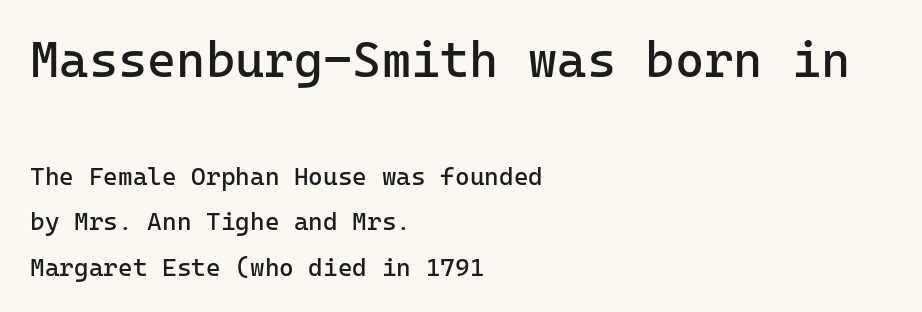
{"serif": "no", "italic": "no", "bold": "no", "weight": "regular", "width": "normal", "stroke_contrast": "low", "x_height": "medium", "underline": "no", "align": "left", "line_spacing_ratio": 1.82, "letter_spacing": "normal", "letter_spacing_em": 0.0, "larger_block": "first", "size_ratio": 2.0, "glyph_px": 50}
